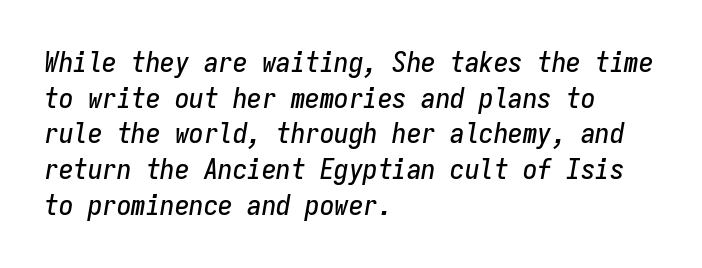
Q: Is the text italic (slanted)? A: Yes, it leans right by about 9 degrees.
Q: Is the text underlined? A: No.
Q: How is the paragraph aligned? A: Left-aligned.
Q: Is the spacing between letters normal or unusually wide? A: Normal.
Q: Width (condensed, normal, or wide)? A: Condensed.
Q: Stroke contrast? A: Low.
Q: x-height? A: Medium.
Q: Monospaced? A: Yes.
